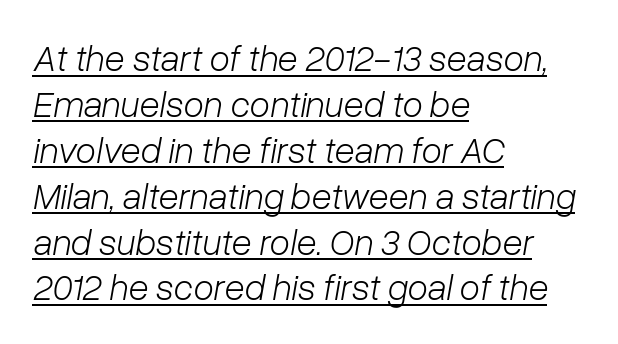
The image shows 37 px light type, italic (leaning right); set left-aligned, line spacing 1.24x, normal letter spacing, underlined; low stroke contrast and a medium x-height.
